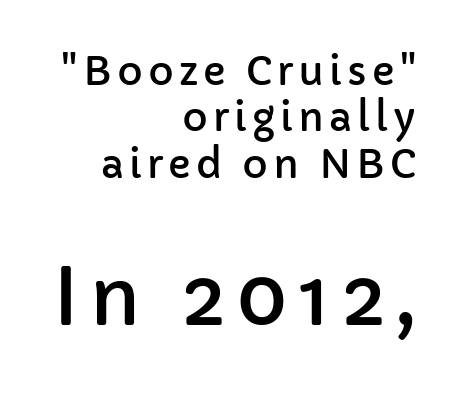
The image shows 78 px sans-serif type, upright; set right-aligned, line spacing 1.19x, not underlined; the second (bottom) block is 2.0x larger; low stroke contrast and a medium x-height.
